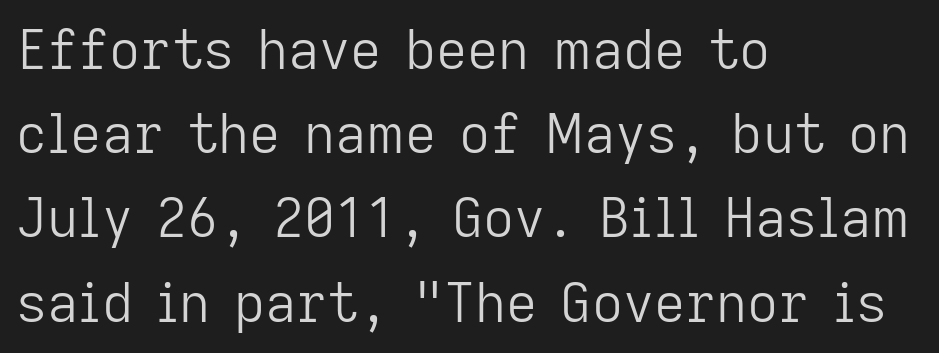
The image shows 54 px light sans-serif type, upright; set left-aligned, normal line spacing (1.56x), normal letter spacing, not underlined; low stroke contrast and a medium x-height.
